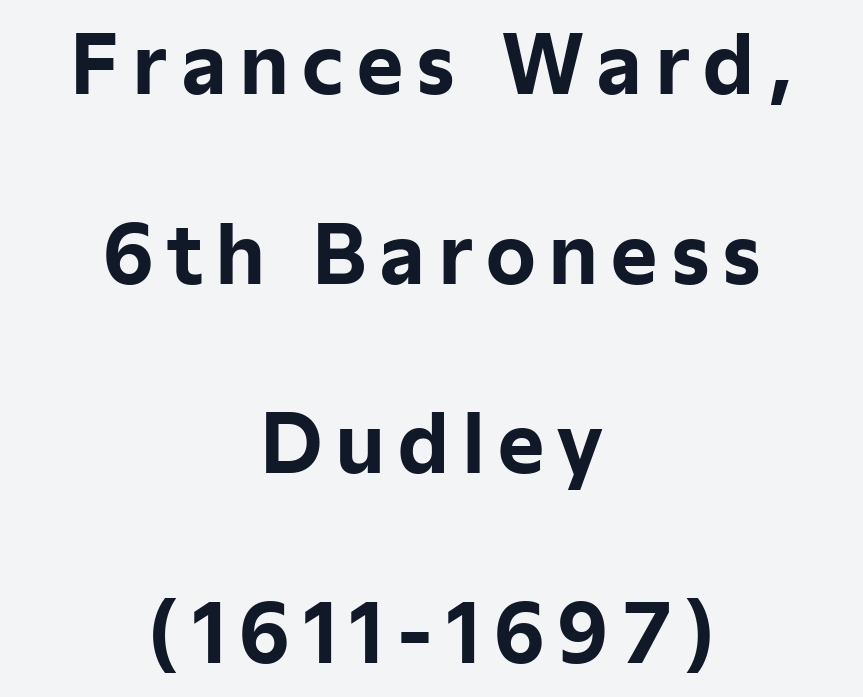
The image shows 79 px bold sans-serif type, upright; set centered, loose line spacing (2.4x), not underlined; low stroke contrast and a medium x-height.
